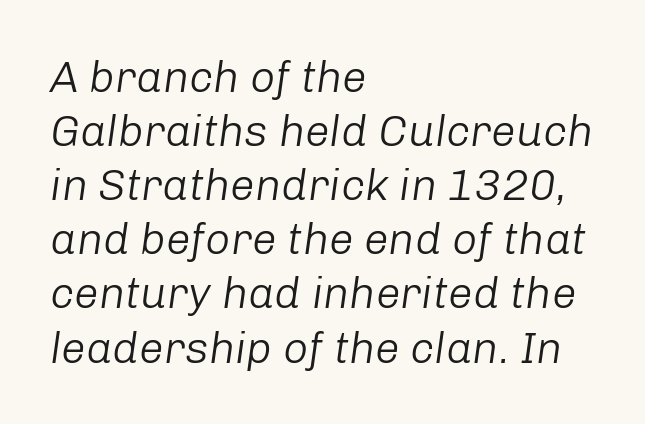
Q: Is the text bold? A: No.
Q: Is the text italic (slanted)? A: Yes, it leans right by about 8 degrees.
Q: Is the text underlined? A: No.
Q: How is the paragraph aligned? A: Left-aligned.
Q: Is the spacing between letters normal or unusually wide? A: Normal.
Q: Width (condensed, normal, or wide)? A: Normal.
Q: Stroke contrast? A: Low.
Q: x-height? A: Medium.
Q: Monospaced? A: No.
